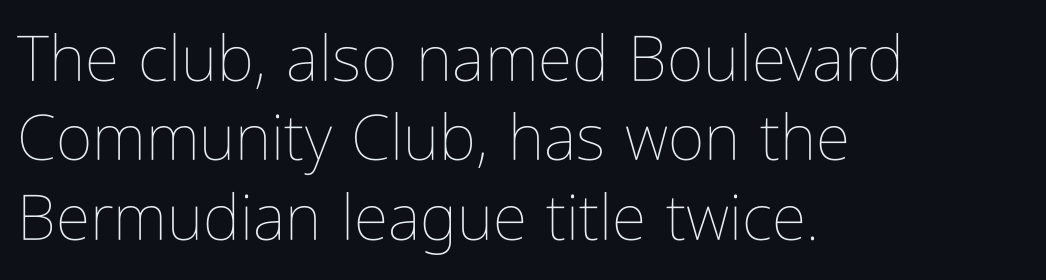
Here the glyphs are tracked normally, forming tight word shapes. The typography opts for an upright posture over an oblique one. Each line starts at the same left margin while the right side varies. Unmarked baselines from the first word to the last. Horizontal bands of white between lines are of average thickness.
